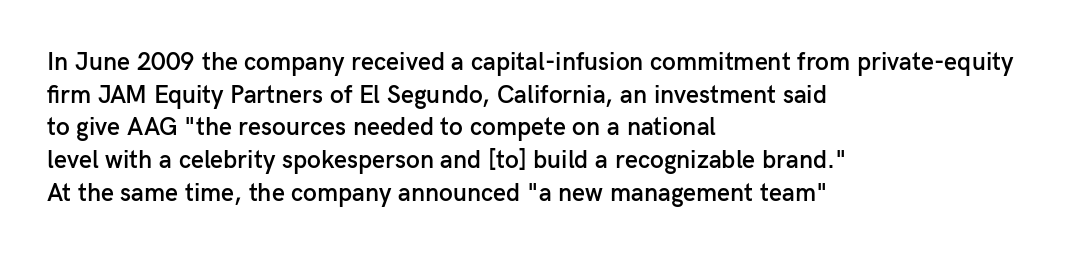
Short and long lines alike share a common starting point at left. Notice how the stems are strictly vertical — no italics here. Default kerning and tracking; the words read as compact shapes. Typesetter's note: demi weight, one step under bold.
